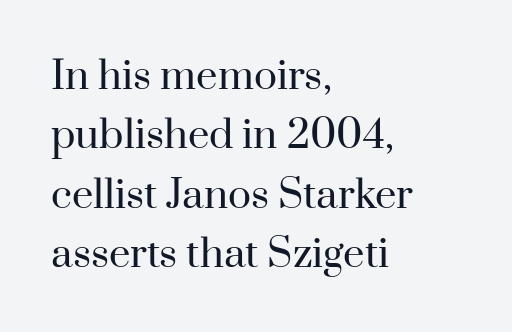
Q: Is the text bold? A: No.
Q: Is the text italic (slanted)? A: No, it is upright.
Q: Is the typeface a serif or a sans-serif typeface? A: Serif.
Q: Is the text underlined? A: No.
Q: How is the paragraph aligned? A: Left-aligned.
Q: Is the spacing between letters normal or unusually wide? A: Normal.
Q: Is the spacing between lines tight, normal or loose? A: Normal.
Q: Width (condensed, normal, or wide)? A: Normal.
Q: Stroke contrast? A: High.
Q: x-height? A: Small.
Q: Monospaced? A: No.
